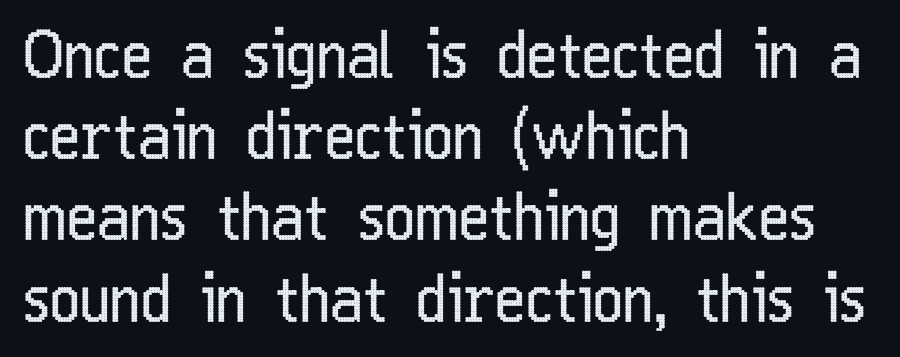
{"serif": "no", "italic": "no", "bold": "no", "weight": "regular", "width": "condensed", "stroke_contrast": "low", "x_height": "medium", "monospaced": "no", "underline": "no", "align": "left", "line_spacing": "normal", "line_spacing_ratio": 1.25, "letter_spacing": "normal", "letter_spacing_em": 0.0, "glyph_px": 65}
